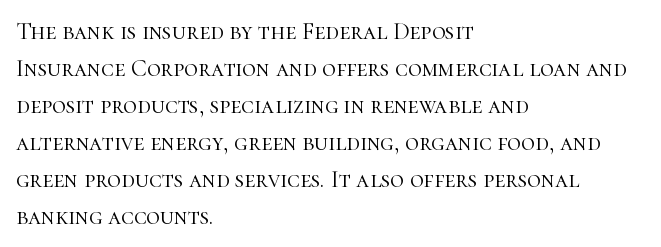
Q: Is the text bold? A: No.
Q: Is the text italic (slanted)? A: No, it is upright.
Q: Is the text underlined? A: No.
Q: How is the paragraph aligned? A: Left-aligned.
Q: Is the spacing between letters normal or unusually wide? A: Normal.
Q: Is the spacing between lines tight, normal or loose? A: Normal.
